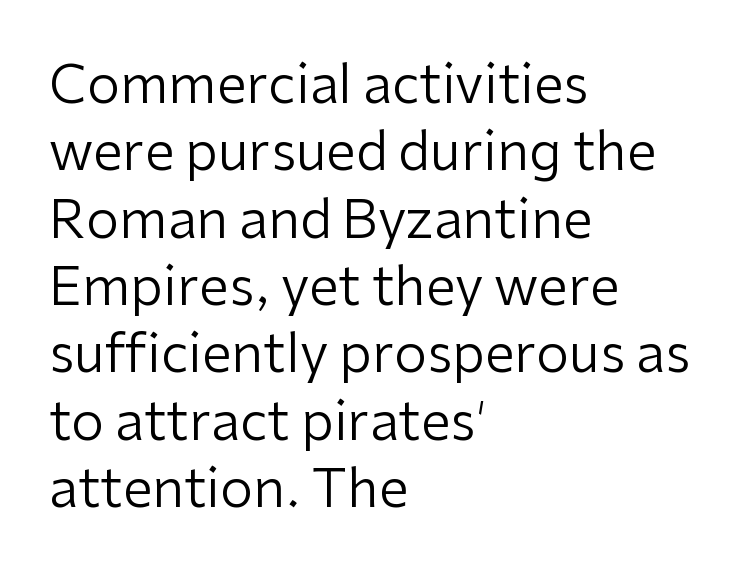
{"serif": "no", "italic": "no", "bold": "no", "weight": "regular", "width": "normal", "stroke_contrast": "low", "x_height": "medium", "monospaced": "no", "underline": "no", "align": "left", "line_spacing": "normal", "line_spacing_ratio": 1.27, "letter_spacing": "normal", "letter_spacing_em": 0.0, "glyph_px": 53}
